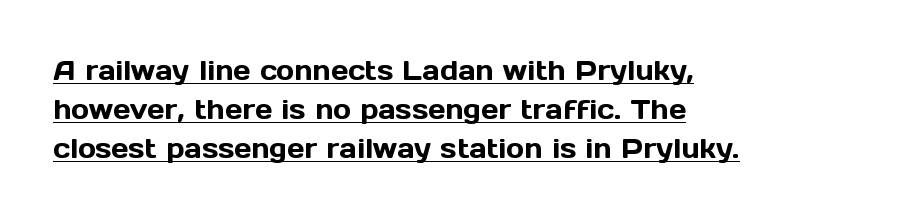
The image shows 27 px text type, upright; set left-aligned, normal line spacing (1.45x), normal letter spacing, underlined.
